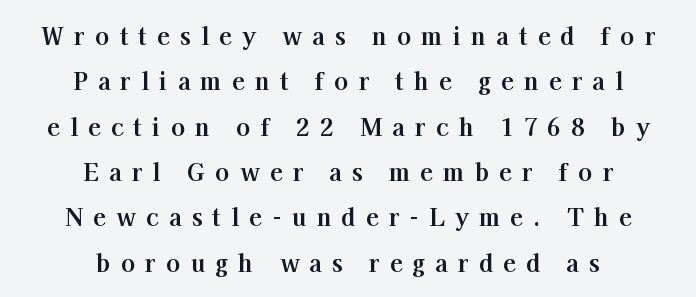
Each glyph is drawn with heavy, bold strokes. Caption: multi-line text, centered on the measure. What stands out about the letter spacing? Its width — letters are far apart. When letters stand straight like this, we call the style roman or upright.
